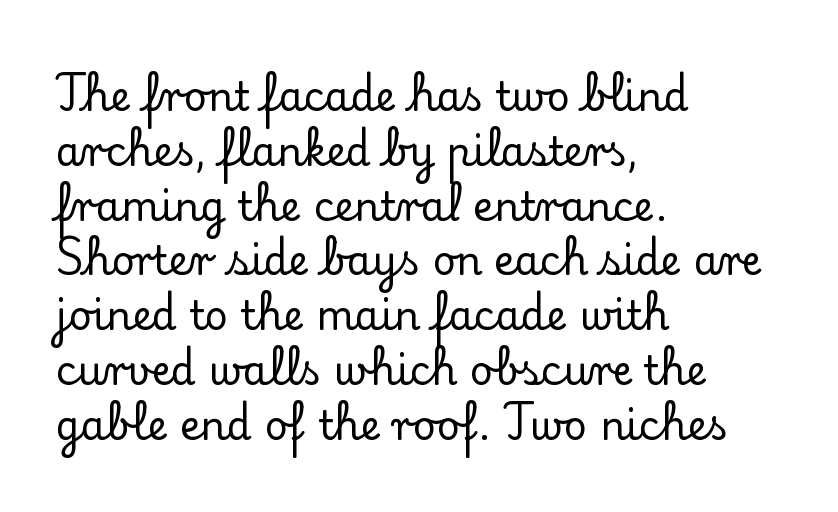
The image shows 40 px serif type, upright; set left-aligned, normal line spacing (1.37x), normal letter spacing, not underlined; low stroke contrast and a small x-height.
